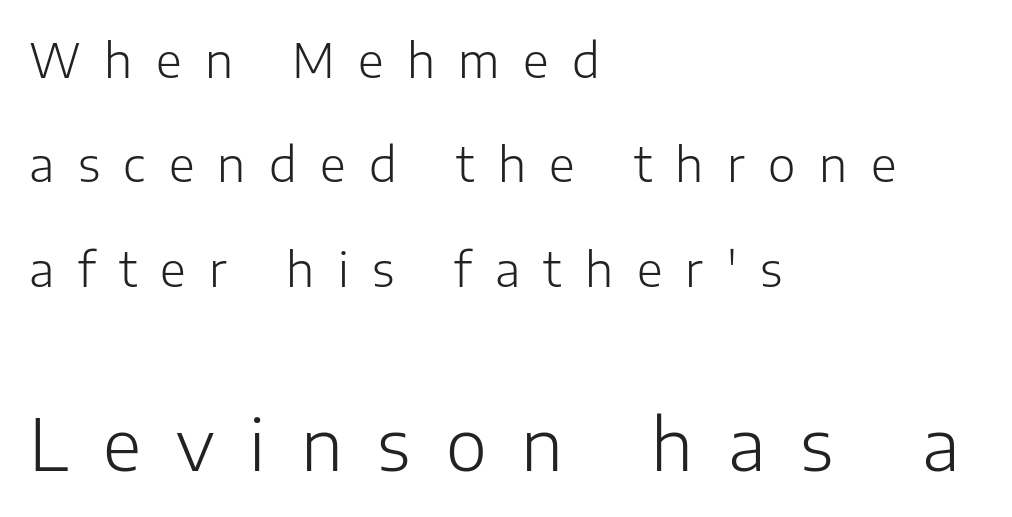
Does the type have serifs? No, each stem ends abruptly. Is this a fixed-width face? No — the glyphs have proportional, varying widths. Spacing between characters has been opened up far beyond the box default. The face used here appears at its bigger size in the lower chunk.
